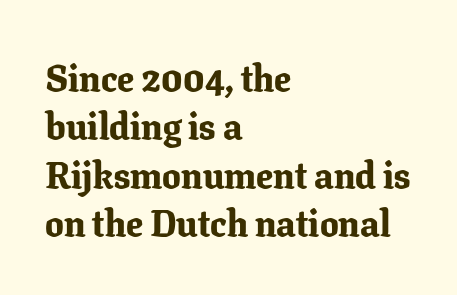
The image shows 37 px bold serif type, upright; set left-aligned, normal line spacing (1.31x), normal letter spacing, not underlined; low stroke contrast and a medium x-height.
